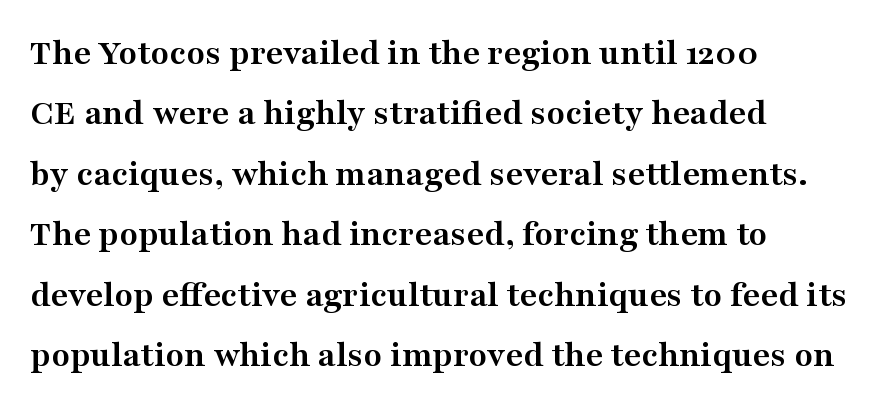
The image shows 38 px semibold, wide serif type, upright; set left-aligned, normal line spacing (1.59x), normal letter spacing, not underlined; medium stroke contrast and a medium x-height.
